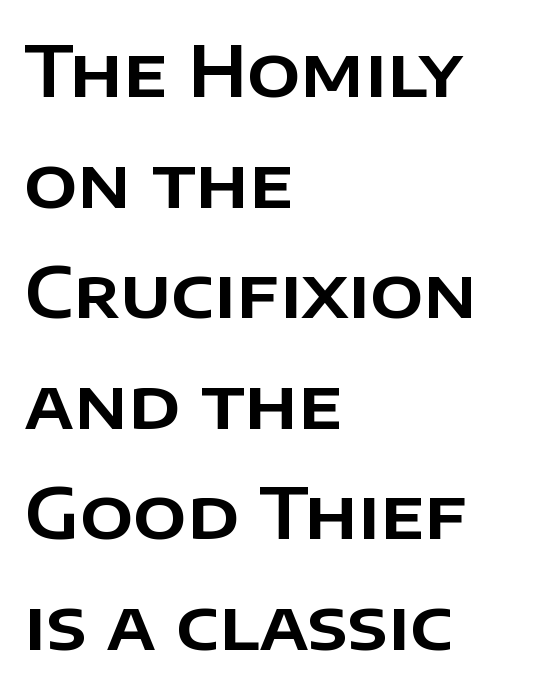
Regarding leading, the lines here are spaced in the standard way. Does the copy run flush right? No — it runs flush left. Honestly, the letter spacing is just normal — you wouldn't notice it. What kind of face is this? One without serifs — a sans. The font's upright variant was chosen for this text. Beneath every word, the page is bare.
